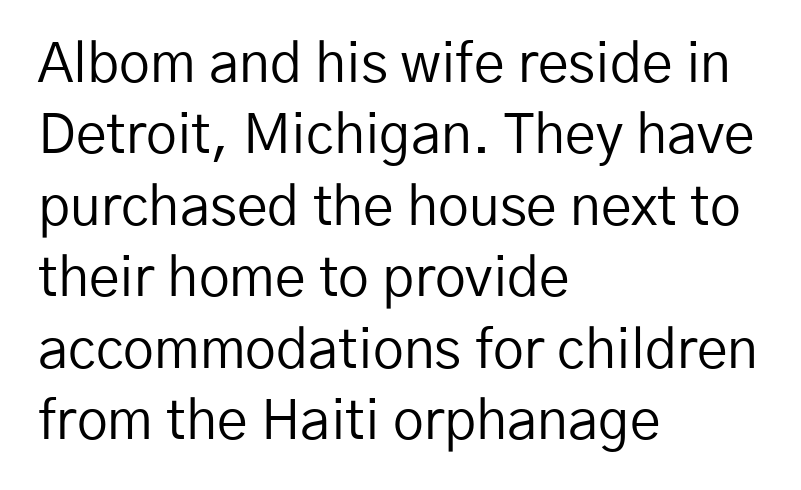
{"serif": "no", "italic": "no", "bold": "no", "weight": "regular", "width": "normal", "stroke_contrast": "low", "x_height": "medium", "monospaced": "no", "underline": "no", "align": "left", "line_spacing": "normal", "line_spacing_ratio": 1.3, "letter_spacing": "normal", "letter_spacing_em": 0.0, "glyph_px": 55}
